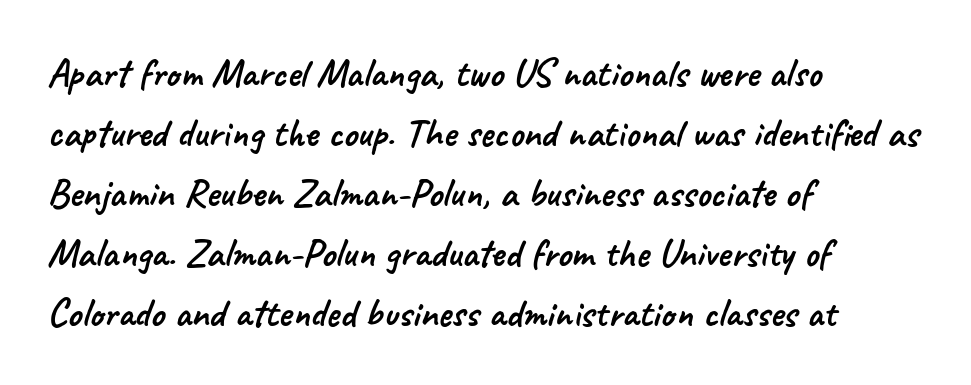
Q: Is the typeface a serif or a sans-serif typeface? A: Sans-serif.
Q: Is the text underlined? A: No.
Q: How is the paragraph aligned? A: Left-aligned.
Q: Is the spacing between letters normal or unusually wide? A: Normal.
Q: Is the spacing between lines tight, normal or loose? A: Normal.
Q: Width (condensed, normal, or wide)? A: Normal.
Q: Stroke contrast? A: Low.
Q: x-height? A: Small.
Q: Monospaced? A: No.
